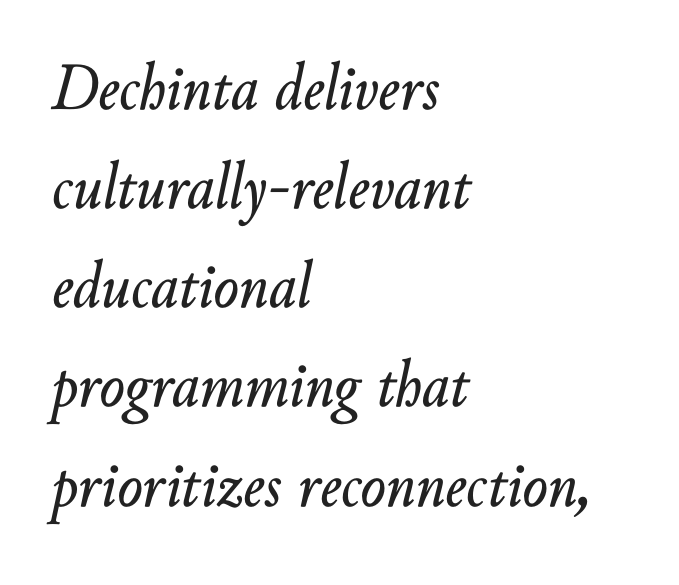
{"italic": "yes", "lean": "right", "slant_degrees": 10, "width": "normal", "stroke_contrast": "low", "x_height": "small", "monospaced": "no", "underline": "no", "align": "left", "line_spacing": "normal", "line_spacing_ratio": 1.48, "letter_spacing": "normal", "letter_spacing_em": 0.0, "glyph_px": 67}
